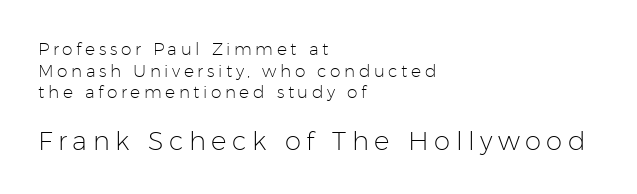
Each stroke keeps to a modest, everyday thickness or less. Substantial extra tracking has been applied to these lines. Bare-footed words on every line. Typesetter's note — lower block bumped up in size, upper block left smaller. This is roman type, the default non-slanted kind.
